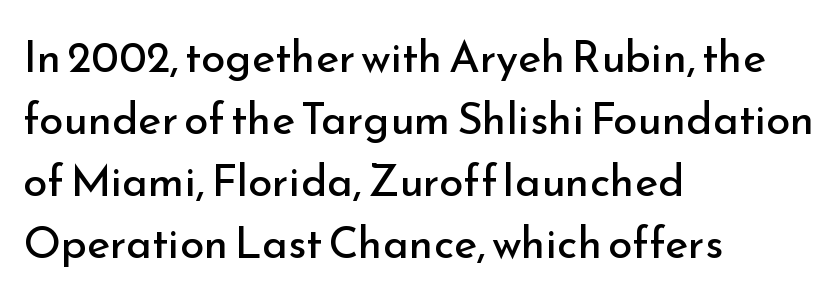
The image shows 44 px regular-weight sans-serif type, upright; set left-aligned, normal line spacing (1.41x), normal letter spacing, not underlined; low stroke contrast and a small x-height.
